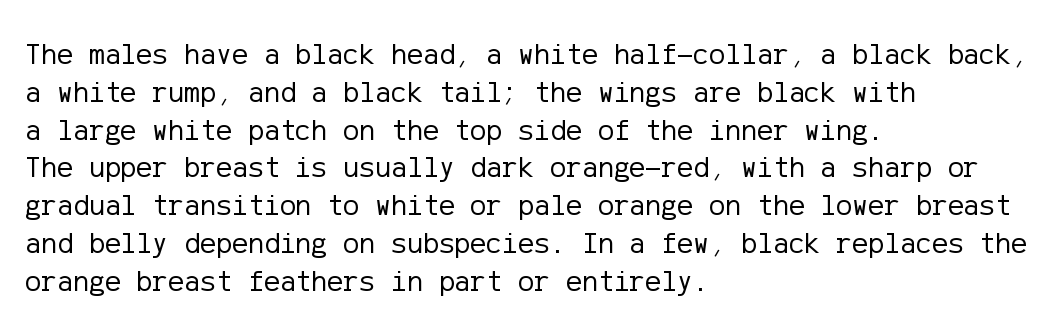
The image shows 30 px regular-weight sans-serif type, upright; set left-aligned, normal line spacing (1.26x), normal letter spacing, not underlined; low stroke contrast and a medium x-height.
